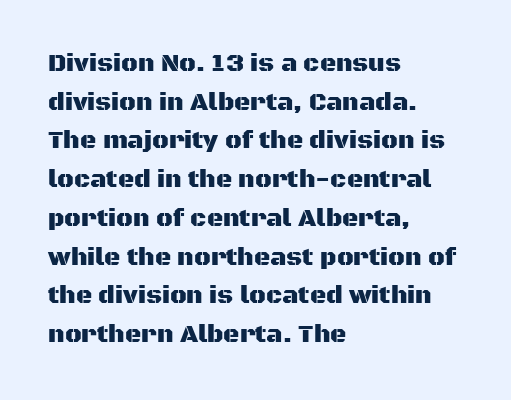
Q: Is the text italic (slanted)? A: No, it is upright.
Q: Is the text underlined? A: No.
Q: How is the paragraph aligned? A: Left-aligned.
Q: Is the spacing between letters normal or unusually wide? A: Normal.
Q: Is the spacing between lines tight, normal or loose? A: Normal.
